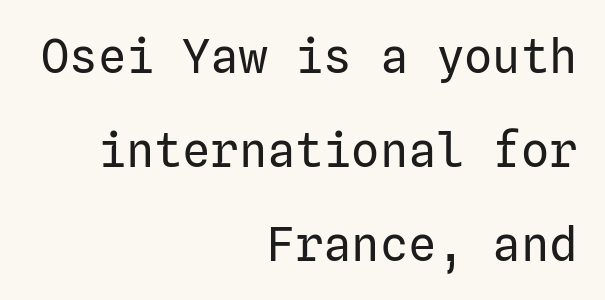
Is the stroke heavy? The answer is a plain regular-or-lighter. Any mark beneath the type? The region is blank. Observe the ordinary spacing: letters are neighbours, not strangers. The typesetter chose a ragged-left arrangement here. The glyphs in this specimen are sans serif. The specimen reads as upright at a glance.
